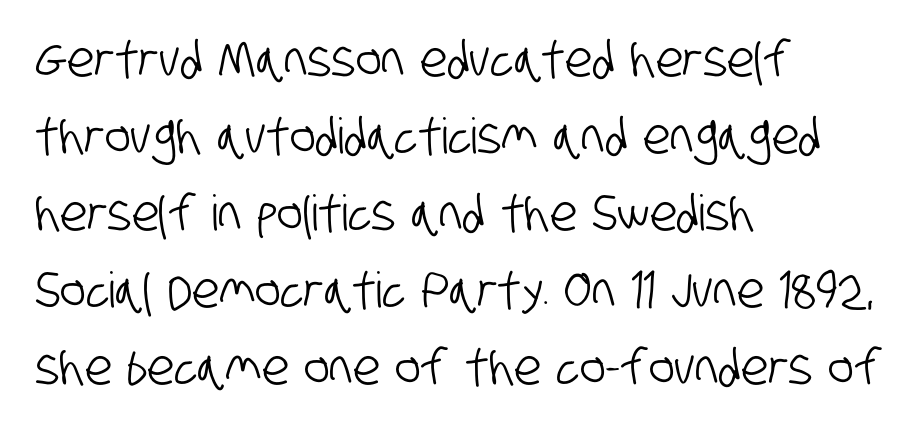
{"serif": "no", "width": "condensed", "stroke_contrast": "low", "x_height": "large", "monospaced": "no", "underline": "no", "align": "left", "line_spacing": "normal", "line_spacing_ratio": 1.57, "letter_spacing": "normal", "letter_spacing_em": 0.0, "glyph_px": 49}
